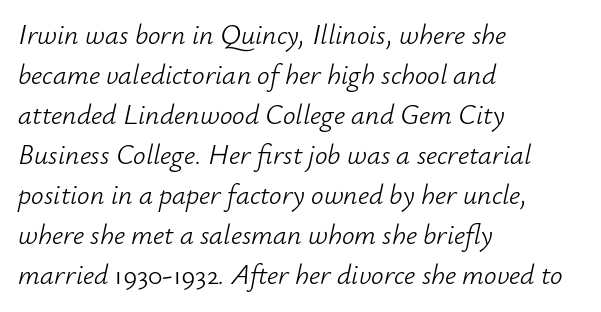
{"italic": "yes", "lean": "right", "slant_degrees": 12, "bold": "no", "weight": "light", "width": "normal", "stroke_contrast": "low", "x_height": "small", "monospaced": "no", "underline": "no", "align": "left", "line_spacing": "normal", "line_spacing_ratio": 1.43, "letter_spacing": "normal", "letter_spacing_em": 0.0, "glyph_px": 28}
